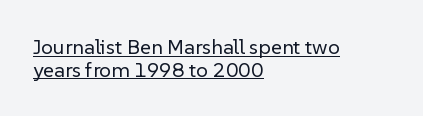
The letters stand straight up with perfectly vertical stems. The specimen includes a rule beneath the text block's lines. Stems here are at most as thick as an everyday book face. One glance says dense: line gaps are narrower than usual. Tracking value appears to be zero — textbook default spacing. The typesetter chose a ragged-right arrangement here.
